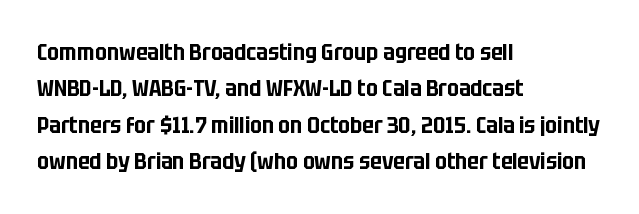
{"italic": "no", "underline": "no", "align": "left", "line_spacing": "normal", "line_spacing_ratio": 1.58, "letter_spacing": "normal", "letter_spacing_em": 0.0, "glyph_px": 23}
